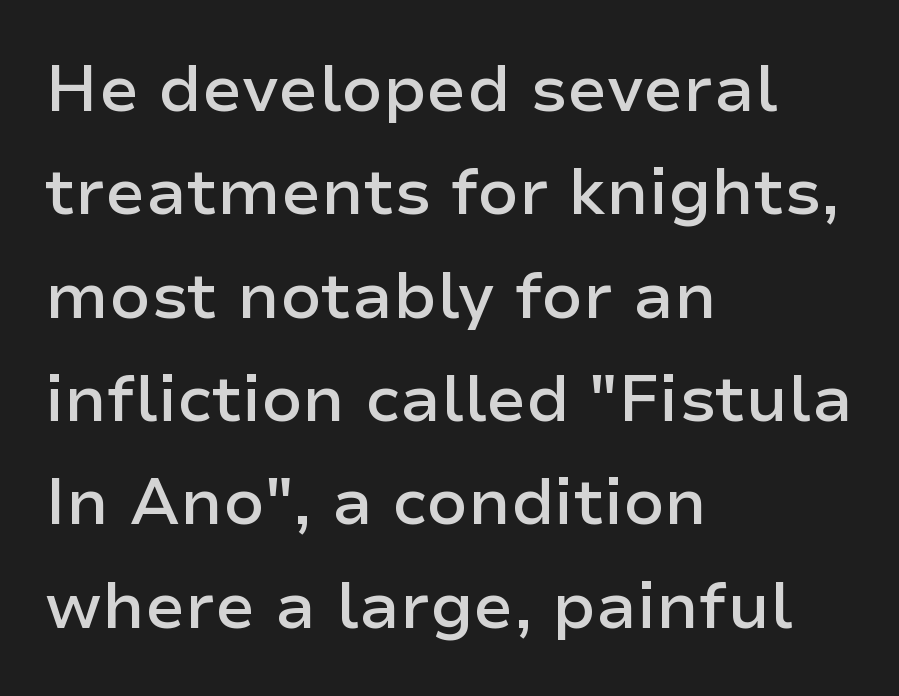
Q: Is the text bold? A: Semi-bold.
Q: Is the text italic (slanted)? A: No, it is upright.
Q: Is the typeface a serif or a sans-serif typeface? A: Sans-serif.
Q: Is the text underlined? A: No.
Q: How is the paragraph aligned? A: Left-aligned.
Q: Is the spacing between letters normal or unusually wide? A: Normal.
Q: Is the spacing between lines tight, normal or loose? A: Normal.
Q: Width (condensed, normal, or wide)? A: Normal.
Q: Stroke contrast? A: Low.
Q: x-height? A: Medium.
Q: Monospaced? A: No.
